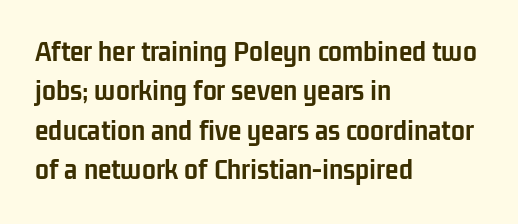
The image shows 31 px semibold, condensed sans-serif type, upright; set left-aligned, normal line spacing (1.27x), normal letter spacing, not underlined; low stroke contrast and a medium x-height.
